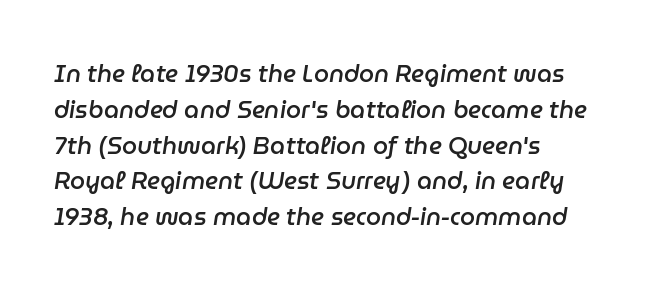
The image shows 24 px text type, italic (leaning right); set left-aligned, normal line spacing (1.49x), normal letter spacing, not underlined.
